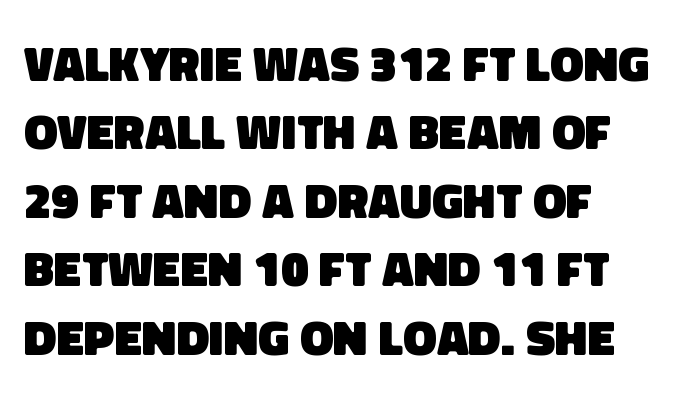
Notice how descenders clear the ascenders below comfortably — that's standard leading. Do the characters align in a grid? No, the font is proportional. The space directly below the letters is spotless. Caption: bold face, heavy strokes. The passage shown has conventional tracking throughout.
